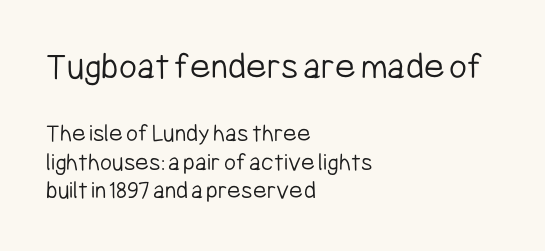
The image shows 39 px light, condensed sans-serif type, upright; set left-aligned, tight line spacing (1.1x), normal letter spacing, not underlined; the first (top) block is 1.5x larger; low stroke contrast and a medium x-height.
